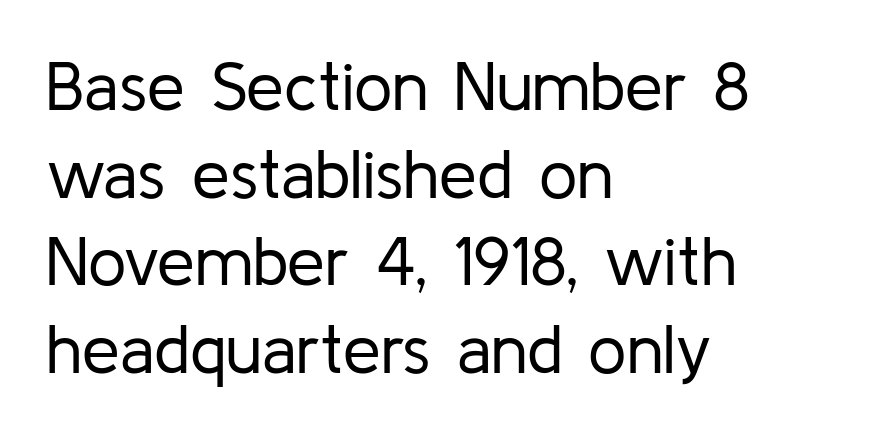
The typesetter chose a ragged-right arrangement here. Heft: none added — not bold. Observe the ordinary spacing: letters are neighbours, not strangers. The rendering uses natural spacing where letterforms have individual widths. Typographically, this falls in the sans-serif category.
